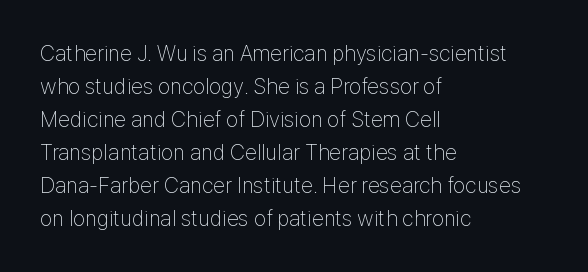
In terms of leading, this rendering sits right in the middle. Quick note: not italic, upright. Stems here are at most as thick as an everyday book face. Letter spacing: default.
